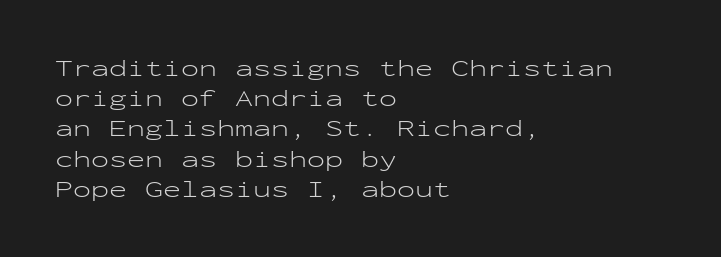
{"italic": "no", "bold": "no", "underline": "no", "align": "left", "line_spacing": "normal", "line_spacing_ratio": 1.26, "letter_spacing": "normal", "letter_spacing_em": 0.0, "glyph_px": 24}
